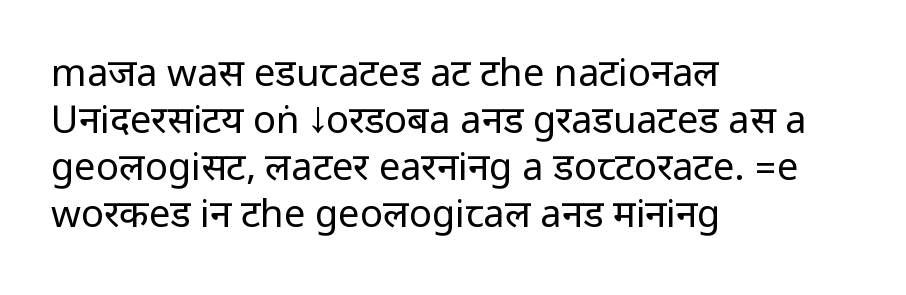
Q: Is the text bold? A: No.
Q: Is the text italic (slanted)? A: No, it is upright.
Q: Is the typeface a serif or a sans-serif typeface? A: Sans-serif.
Q: Is the text underlined? A: No.
Q: How is the paragraph aligned? A: Left-aligned.
Q: Is the spacing between letters normal or unusually wide? A: Normal.
Q: Width (condensed, normal, or wide)? A: Condensed.
Q: Stroke contrast? A: Low.
